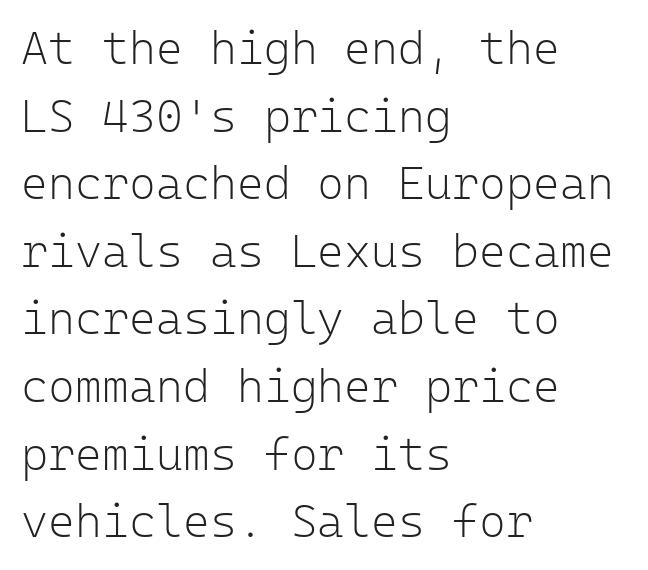
Students, observe: this is what conventionally led text looks like. The string is rendered with underlining switched off. Is this a fixed-width face? Yes — each glyph sits in an identical cell. Posture: vertical.
